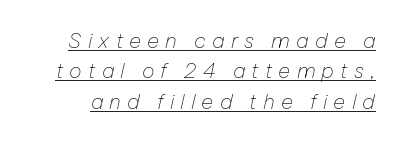
Q: Is the text bold? A: No.
Q: Is the text italic (slanted)? A: Yes, it leans right by about 12 degrees.
Q: Is the text underlined? A: Yes.
Q: Is the spacing between letters normal or unusually wide? A: Unusually wide.
Q: Is the spacing between lines tight, normal or loose? A: Normal.
